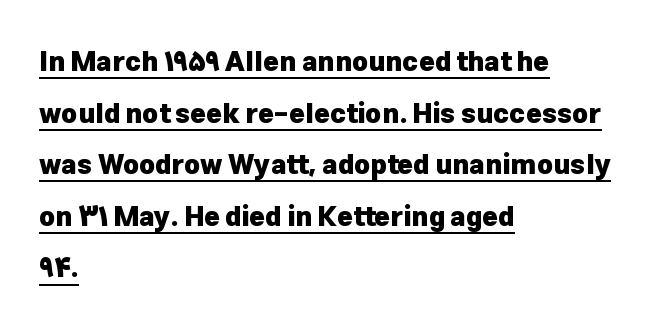
{"italic": "no", "bold": "yes", "underline": "yes", "align": "left", "line_spacing": "loose", "line_spacing_ratio": 1.91, "letter_spacing": "normal", "letter_spacing_em": 0.0, "glyph_px": 27}
